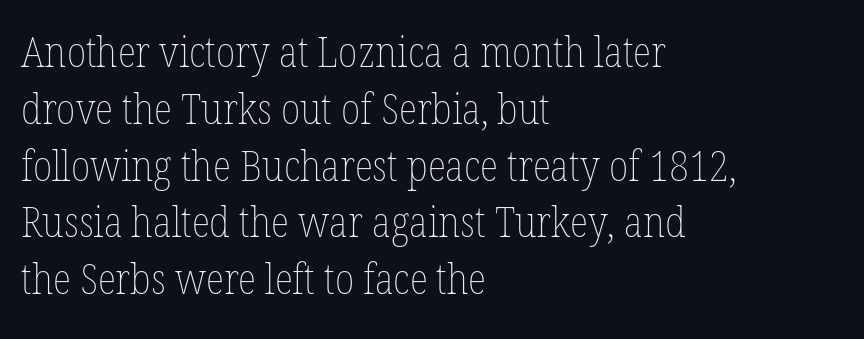
The image shows 43 px thin, condensed type, upright; set left-aligned, normal line spacing (1.32x), normal letter spacing, not underlined; low stroke contrast and a medium x-height.
